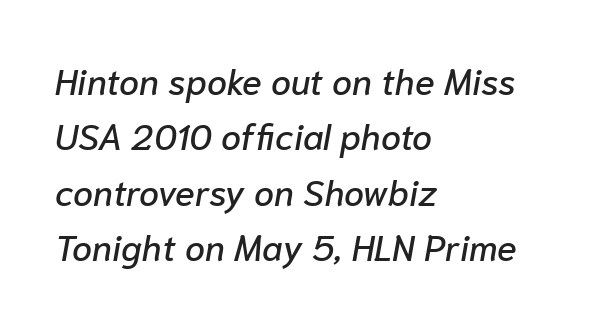
{"italic": "yes", "lean": "right", "slant_degrees": 10, "width": "normal", "stroke_contrast": "low", "x_height": "medium", "monospaced": "no", "underline": "no", "align": "left", "line_spacing": "normal", "line_spacing_ratio": 1.54, "letter_spacing": "normal", "letter_spacing_em": 0.0, "glyph_px": 36}
